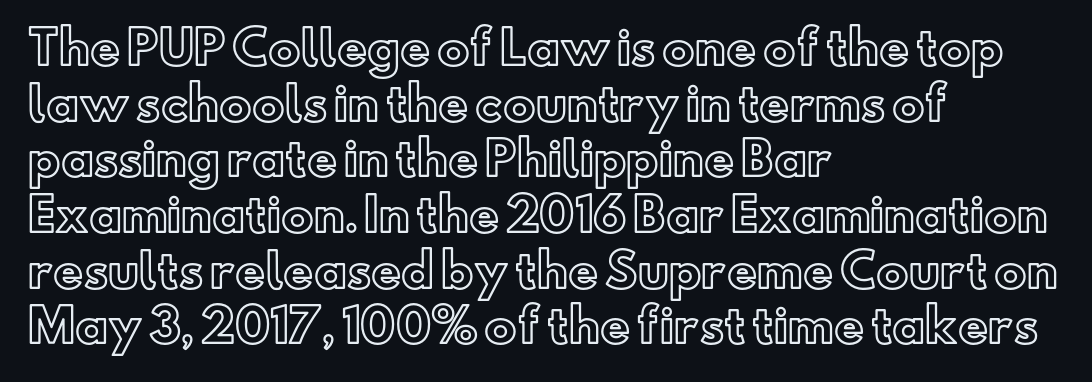
The image shows 46 px text type, upright; set left-aligned, line spacing 1.21x, normal letter spacing, not underlined; a small x-height.
